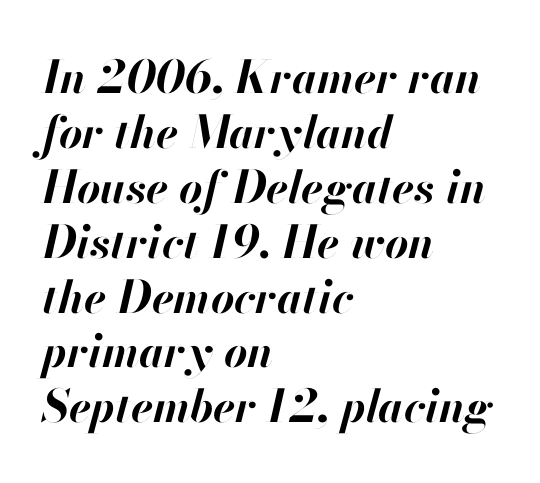
Q: Is the text bold? A: Yes.
Q: Is the text italic (slanted)? A: Yes, it leans right by about 13 degrees.
Q: Is the text underlined? A: No.
Q: How is the paragraph aligned? A: Left-aligned.
Q: Is the spacing between letters normal or unusually wide? A: Normal.
Q: Width (condensed, normal, or wide)? A: Normal.
Q: Stroke contrast? A: High.
Q: x-height? A: Small.
Q: Monospaced? A: No.
